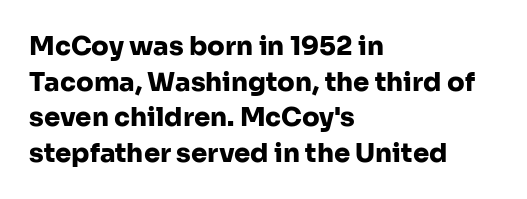
{"italic": "no", "bold": "yes", "underline": "no", "align": "left", "line_spacing": "normal", "line_spacing_ratio": 1.37, "letter_spacing": "normal", "letter_spacing_em": 0.0, "glyph_px": 26}
